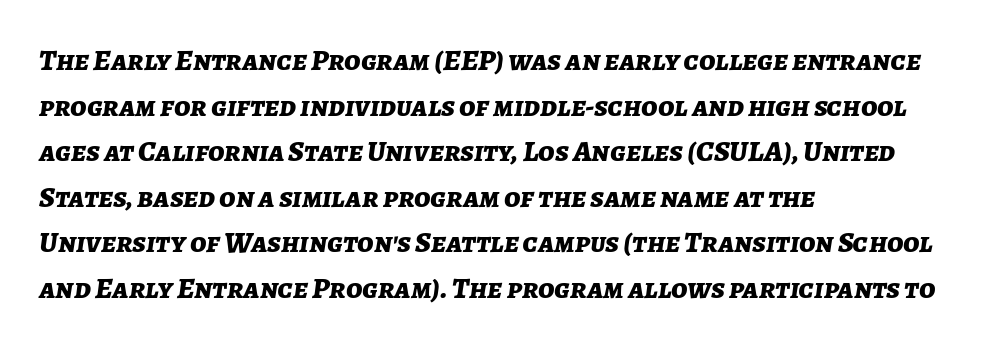
If you drew a ruler down the left edge, every line would touch it. The glyphs are unaccompanied by any horizontal stroke below them. Is this a fixed-width face? No — the glyphs have proportional, varying widths. The letters sit at their default tracking, neither squeezed nor spread. Stroke thickness is high; the sample reads as a true bold. Tall strokes in this sample are angled rather than plumb.
